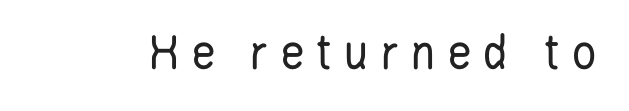
Q: Is the text bold? A: No.
Q: Is the text italic (slanted)? A: No, it is upright.
Q: Is the typeface a serif or a sans-serif typeface? A: Sans-serif.
Q: Is the text underlined? A: No.
Q: Is the spacing between letters normal or unusually wide? A: Unusually wide.
Q: Width (condensed, normal, or wide)? A: Condensed.
Q: Stroke contrast? A: Low.
Q: x-height? A: Large.
Q: Monospaced? A: No.
